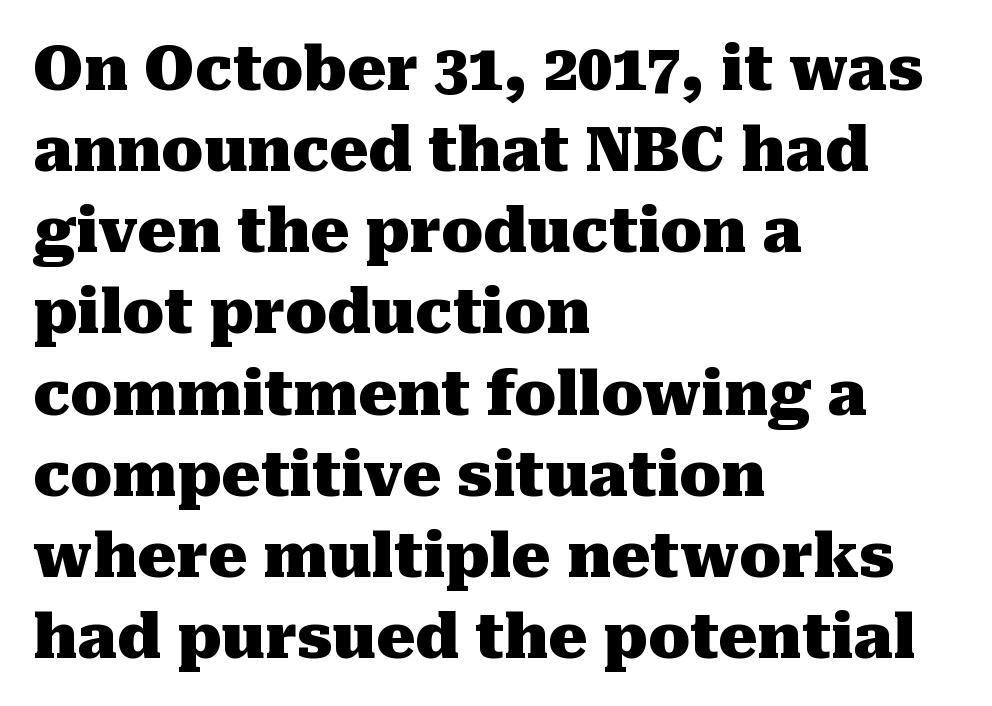
The image shows 61 px heavy serif type, upright; set left-aligned, normal line spacing (1.33x), normal letter spacing, not underlined; medium stroke contrast and a medium x-height.
